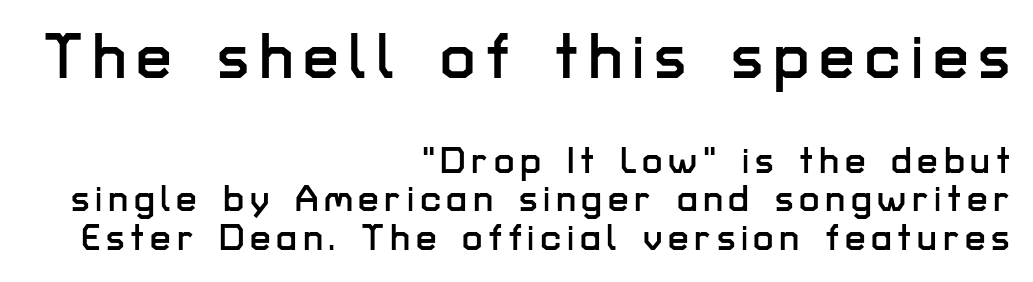
The image shows 64 px sans-serif type, upright; set right-aligned, tight line spacing (1.04x), not underlined; the first (top) block is 1.73x larger; low stroke contrast and a medium x-height.
